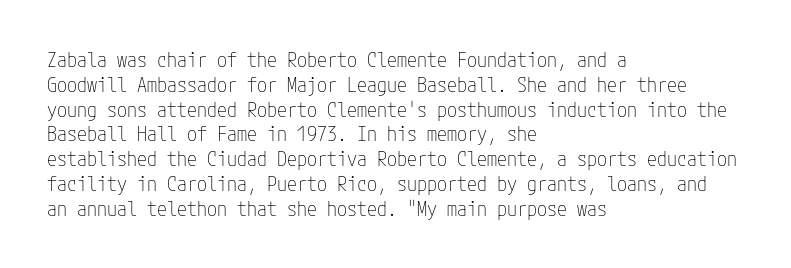
Each stroke keeps to a modest, everyday thickness or less. The type is set solid horizontally, with unmodified tracking. Italic: no, the glyphs are upright roman. In CSS terms this would be text-align: left.
